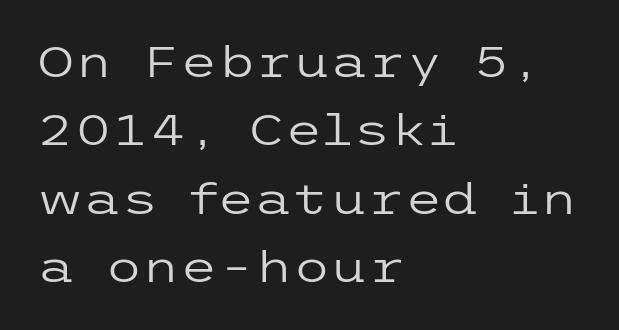
Q: Is the text bold? A: No.
Q: Is the text italic (slanted)? A: No, it is upright.
Q: Is the typeface a serif or a sans-serif typeface? A: Sans-serif.
Q: Is the text underlined? A: No.
Q: How is the paragraph aligned? A: Left-aligned.
Q: Is the spacing between letters normal or unusually wide? A: Normal.
Q: Is the spacing between lines tight, normal or loose? A: Normal.
Q: Width (condensed, normal, or wide)? A: Wide.
Q: Stroke contrast? A: Low.
Q: x-height? A: Medium.
